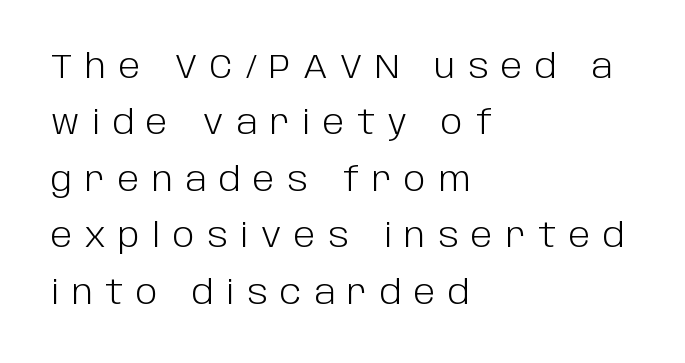
The image shows 33 px light sans-serif type, upright; set left-aligned, line spacing 1.71x, unusually wide letter spacing (+0.38 em), not underlined; low stroke contrast and a large x-height.
